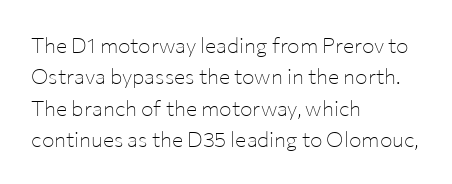
{"italic": "no", "bold": "no", "underline": "no", "align": "left", "line_spacing": "normal", "line_spacing_ratio": 1.5, "letter_spacing": "normal", "letter_spacing_em": 0.0, "glyph_px": 21}
